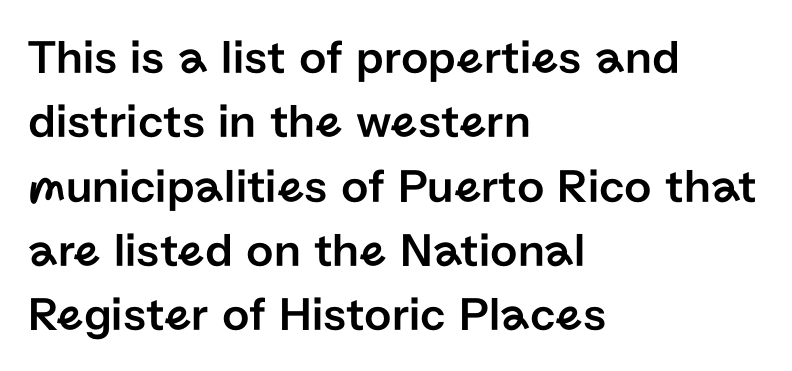
{"serif": "no", "italic": "no", "width": "normal", "stroke_contrast": "low", "x_height": "medium", "monospaced": "no", "underline": "no", "align": "left", "line_spacing": "normal", "line_spacing_ratio": 1.34, "letter_spacing": "normal", "letter_spacing_em": 0.0, "glyph_px": 48}
